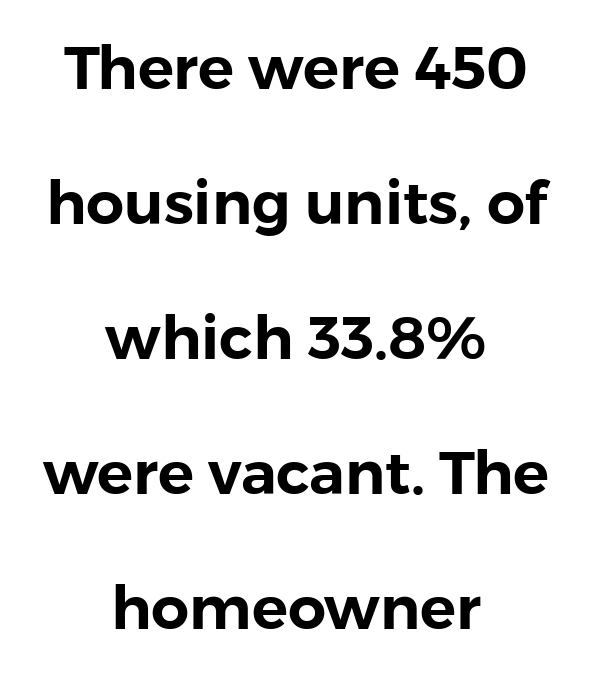
{"serif": "no", "italic": "no", "width": "normal", "stroke_contrast": "low", "x_height": "medium", "monospaced": "no", "underline": "no", "align": "center", "line_spacing": "loose", "line_spacing_ratio": 2.25, "letter_spacing": "normal", "letter_spacing_em": 0.0, "glyph_px": 60}
